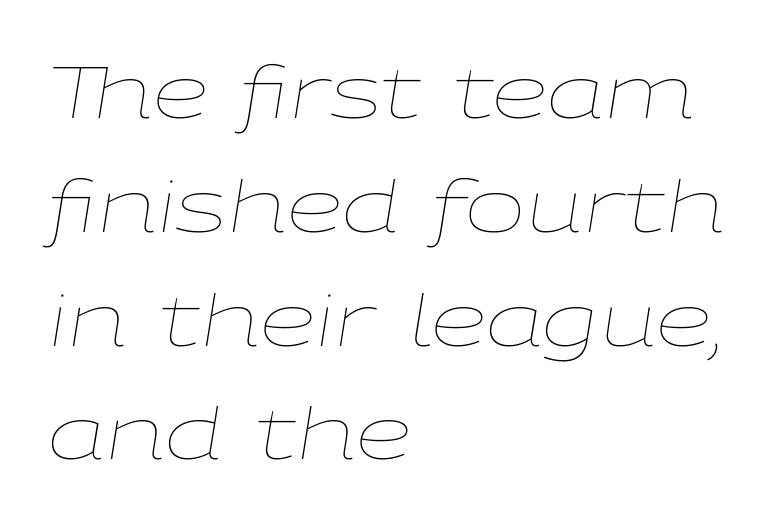
Q: Is the text bold? A: No.
Q: Is the text italic (slanted)? A: Yes, it leans right by about 9 degrees.
Q: Is the text underlined? A: No.
Q: How is the paragraph aligned? A: Left-aligned.
Q: Is the spacing between letters normal or unusually wide? A: Normal.
Q: Is the spacing between lines tight, normal or loose? A: Normal.
Q: Width (condensed, normal, or wide)? A: Wide.
Q: Stroke contrast? A: Low.
Q: x-height? A: Medium.
Q: Monospaced? A: No.
